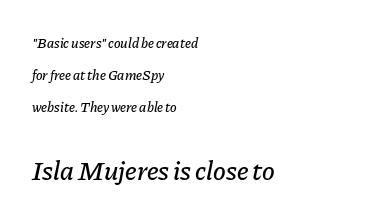
The face used here has a pronounced slope to its letters. This layout puts the modest block above and the oversized block below. This rendering leaves character spacing at its baseline value. Line starts are locked; line ends wander.
